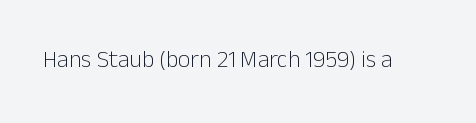
Q: Is the text bold? A: No.
Q: Is the text italic (slanted)? A: No, it is upright.
Q: Is the text underlined? A: No.
Q: Is the spacing between letters normal or unusually wide? A: Normal.
